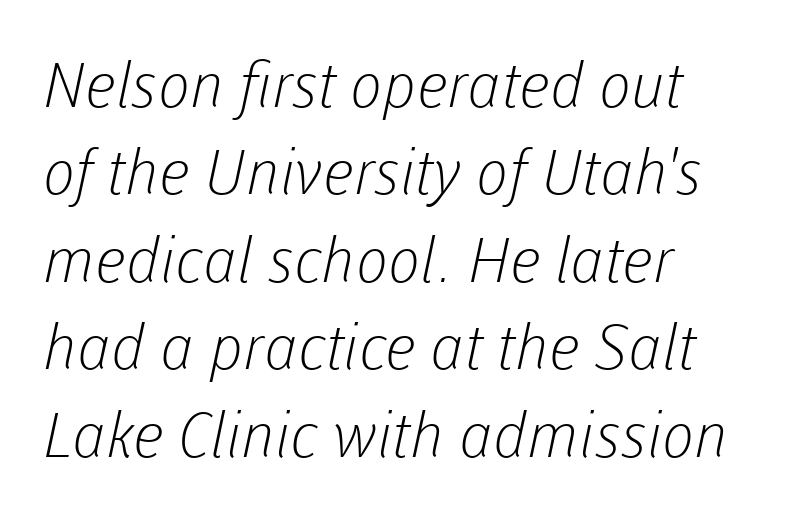
The face used here is proportionally spaced, like ordinary book or web type. The foot of each line stays bare and open. Regarding leading, the lines here are spaced in the standard way. In terms of letterspacing, this is plain default setting.
